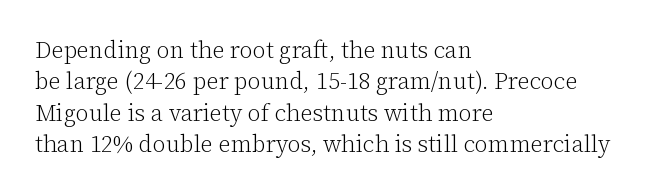
One glance says typical: line gaps are just what's usual. What stands out about the letter spacing? Nothing — it is the standard amount. This reads as an unemphasized weight, regular at the heaviest. The text block is weighted toward the left margin, trailing off unevenly rightward. Descender tails drop into unmarked territory. The specimen reads as upright at a glance.
